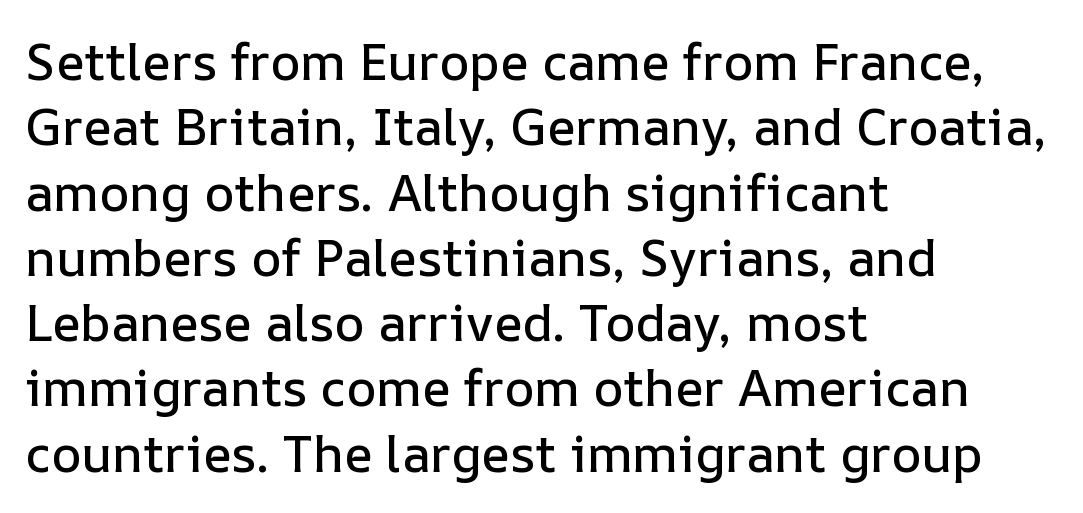
Typeset ragged right — the left edge is the straight one. Ordinary non-slanted type is in use. The face used here is proportionally spaced, like ordinary book or web type. The rendering keeps characters at their native spacing. Nobody drew a line under any word here.
